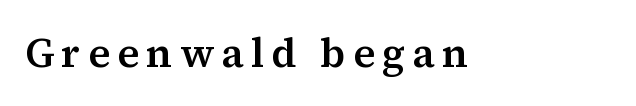
{"serif": "yes", "italic": "no", "bold": "semi", "weight": "semibold", "width": "normal", "stroke_contrast": "medium", "x_height": "medium", "monospaced": "no", "underline": "no", "glyph_px": 41}
